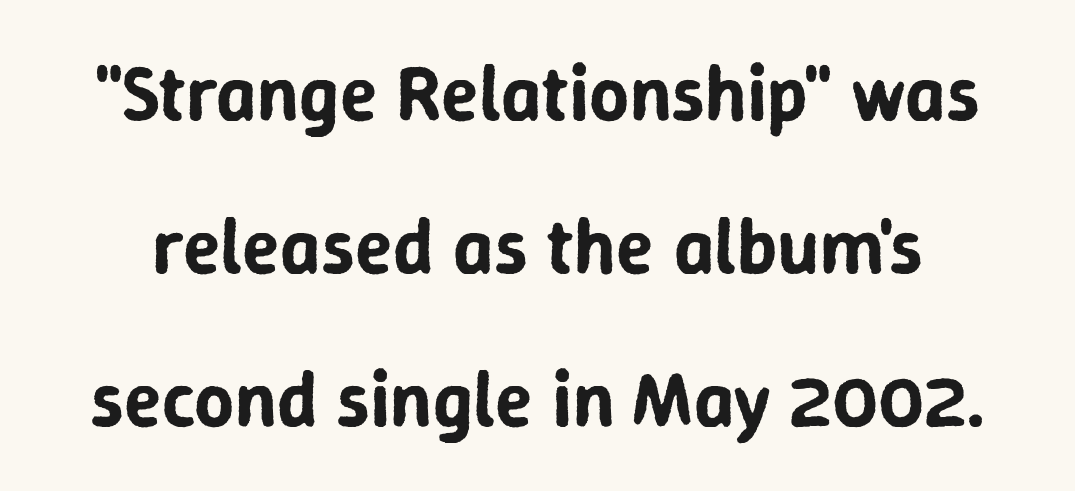
{"serif": "no", "italic": "no", "width": "normal", "stroke_contrast": "low", "x_height": "medium", "monospaced": "no", "underline": "no", "line_spacing": "loose", "line_spacing_ratio": 1.96, "letter_spacing": "normal", "letter_spacing_em": 0.0, "glyph_px": 78}
